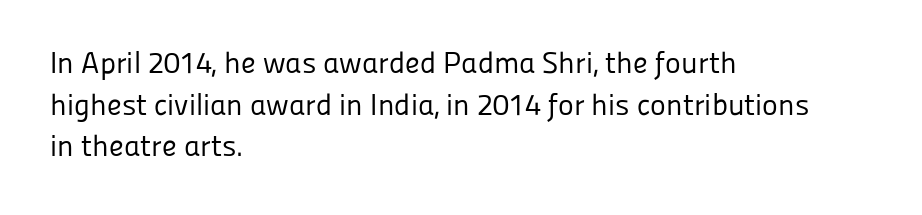
Is there any slant? The stems are plumb. No chunkiness to these letters — they're not bold. The glyphs in this specimen are sans serif. These lines keep a tight, regular rhythm from letter to letter. A normal amount of white space separates one row of letters from the next.
